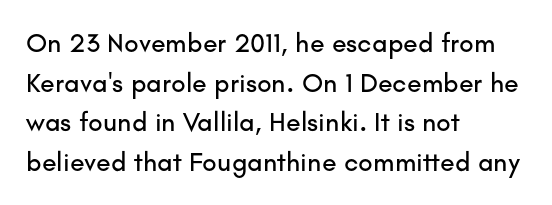
The image shows 27 px text type, upright; set left-aligned, normal line spacing (1.47x), normal letter spacing, not underlined.
